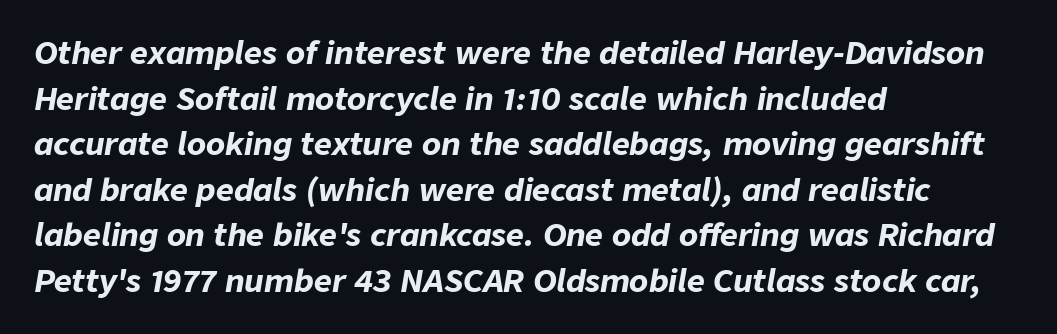
The image shows 31 px bold type, italic (leaning right); set left-aligned, normal line spacing (1.47x), normal letter spacing, not underlined; low stroke contrast and a medium x-height.
